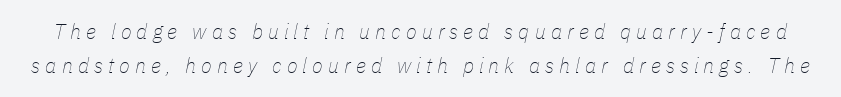
This sample uses an oblique cut, with every glyph tilted off the vertical. Each new line begins a customary step beneath the previous one. Beneath every word, the page is bare. Each stroke keeps to a modest, everyday thickness or less. Loose tracking; the words dissolve into strings of separated letters.
